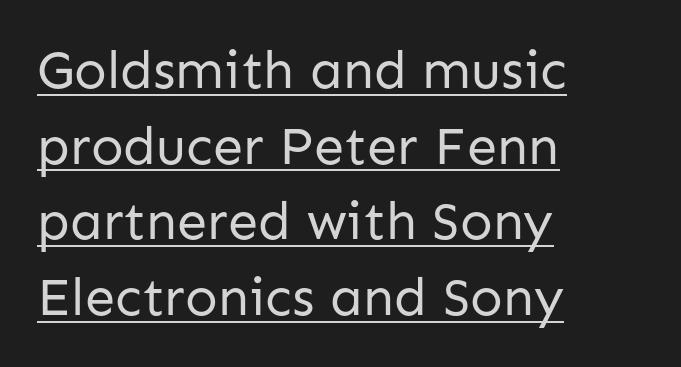
{"serif": "no", "italic": "no", "bold": "no", "weight": "regular", "width": "normal", "stroke_contrast": "low", "x_height": "medium", "monospaced": "no", "underline": "yes", "align": "left", "line_spacing": "normal", "line_spacing_ratio": 1.4, "letter_spacing": "normal", "letter_spacing_em": 0.0, "glyph_px": 54}
